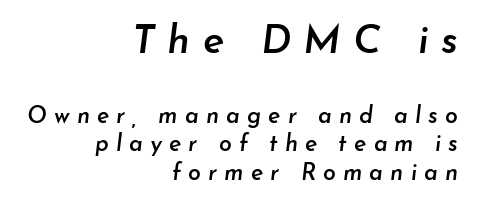
The image shows 40 px semibold type, italic (leaning right); set right-aligned, line spacing 1.24x, unusually wide letter spacing (+0.31 em), not underlined; the first (top) block is 1.74x larger; low stroke contrast and a small x-height.
